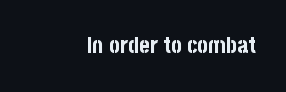
Q: Is the text bold? A: Yes.
Q: Is the text italic (slanted)? A: No, it is upright.
Q: Is the text underlined? A: No.
Q: Is the spacing between letters normal or unusually wide? A: Normal.
